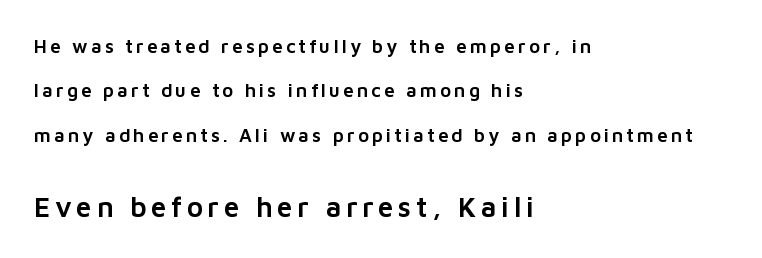
The image shows 28 px sans-serif type, upright; set left-aligned, loose line spacing (2.33x), not underlined; the second (bottom) block is 1.47x larger; low stroke contrast and a medium x-height.
